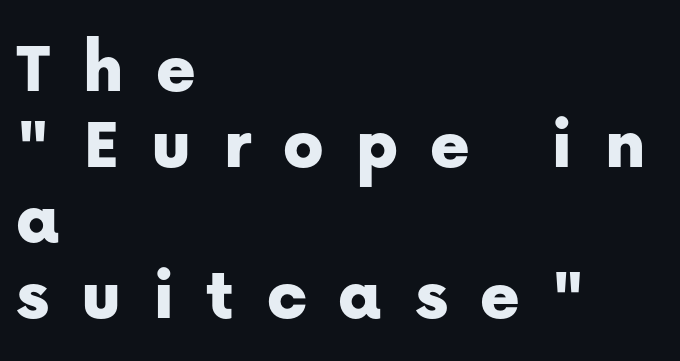
{"serif": "no", "italic": "no", "width": "normal", "stroke_contrast": "low", "x_height": "medium", "monospaced": "no", "underline": "no", "align": "left", "line_spacing": "tight", "line_spacing_ratio": 1.01, "letter_spacing": "wide", "letter_spacing_em": 0.42, "glyph_px": 75}
